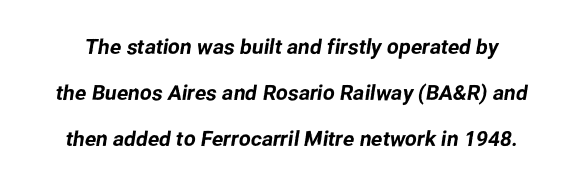
Compared with typical body copy, the letter spacing here is the same. In terms of leading, this rendering errs on the spacious side. Plain, unruled lines of type.
